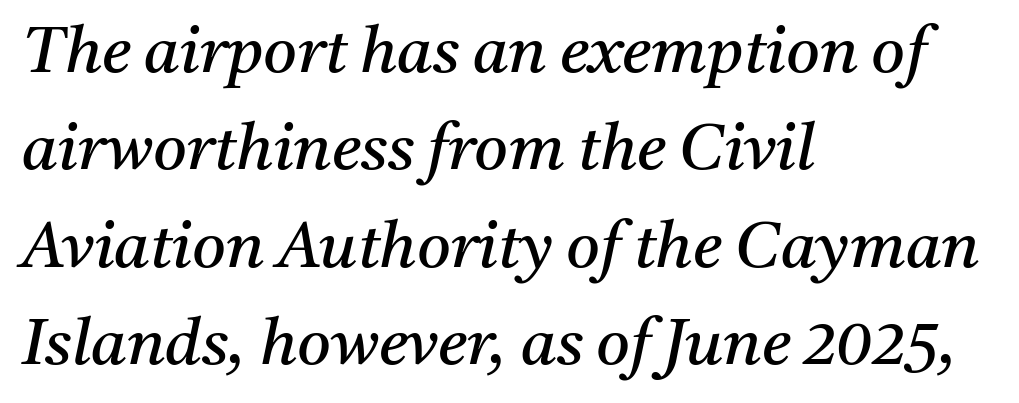
Q: Is the text bold? A: No.
Q: Is the text italic (slanted)? A: Yes, it leans right by about 11 degrees.
Q: Is the typeface a serif or a sans-serif typeface? A: Serif.
Q: Is the text underlined? A: No.
Q: How is the paragraph aligned? A: Left-aligned.
Q: Is the spacing between letters normal or unusually wide? A: Normal.
Q: Is the spacing between lines tight, normal or loose? A: Normal.
Q: Width (condensed, normal, or wide)? A: Normal.
Q: Stroke contrast? A: Medium.
Q: x-height? A: Medium.
Q: Monospaced? A: No.
